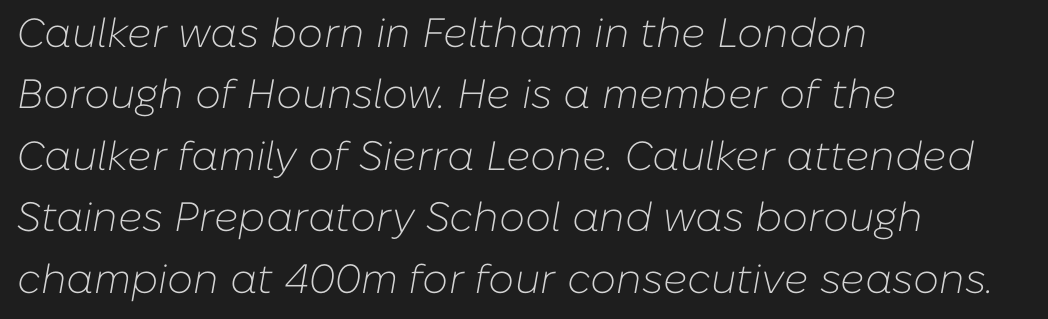
The ragged edge is on the right, which tells us the setting is flush left. Here the glyphs are tracked normally, forming tight word shapes. Compared with typical paragraphs, the rows here are spaced about the same. The passage shown is typed in a proportional face where columns would drift. There's an unmistakable incline to the writing here.
